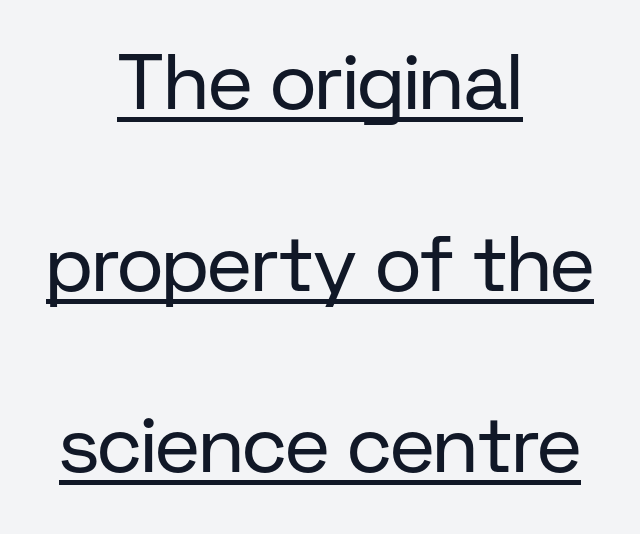
Q: Is the text bold? A: No.
Q: Is the text italic (slanted)? A: No, it is upright.
Q: Is the typeface a serif or a sans-serif typeface? A: Sans-serif.
Q: Is the text underlined? A: Yes.
Q: How is the paragraph aligned? A: Centered.
Q: Is the spacing between letters normal or unusually wide? A: Normal.
Q: Is the spacing between lines tight, normal or loose? A: Loose.
Q: Width (condensed, normal, or wide)? A: Normal.
Q: Stroke contrast? A: Low.
Q: x-height? A: Medium.
Q: Monospaced? A: No.
